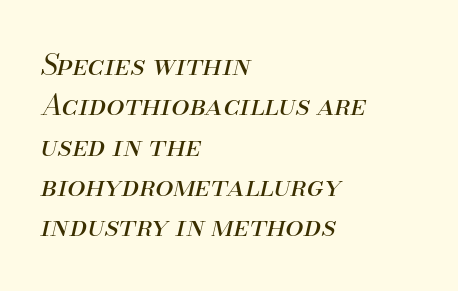
The rendering uses natural spacing where letterforms have individual widths. The gaps between neighbouring characters are ordinary and unremarkable. The strip under each line holds only bare page. Leftover space on each line is placed entirely after the last word.
